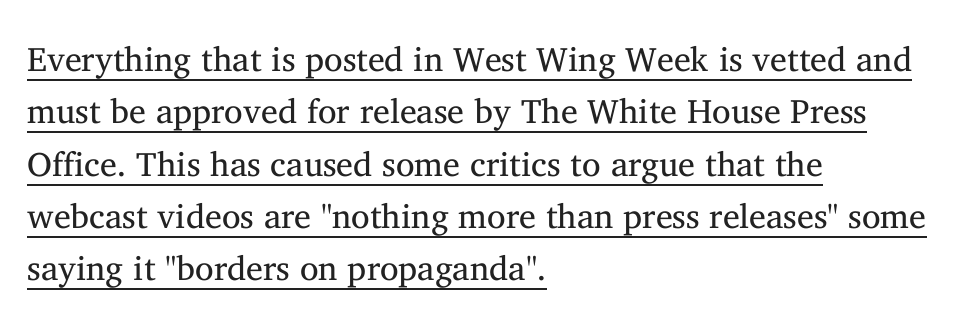
Q: Is the text bold? A: No.
Q: Is the text italic (slanted)? A: No, it is upright.
Q: Is the typeface a serif or a sans-serif typeface? A: Serif.
Q: Is the text underlined? A: Yes.
Q: How is the paragraph aligned? A: Left-aligned.
Q: Is the spacing between letters normal or unusually wide? A: Normal.
Q: Is the spacing between lines tight, normal or loose? A: Normal.
Q: Width (condensed, normal, or wide)? A: Normal.
Q: Stroke contrast? A: Medium.
Q: x-height? A: Medium.
Q: Monospaced? A: No.
